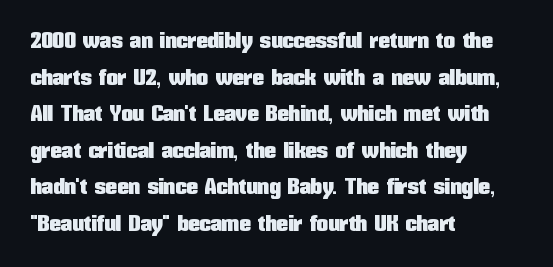
The image shows 23 px text type, upright; set left-aligned, normal line spacing (1.59x), normal letter spacing, not underlined.
